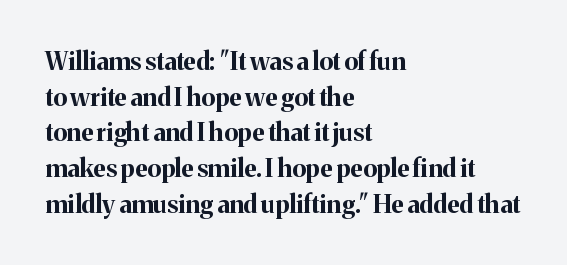
{"italic": "no", "bold": "yes", "underline": "no", "align": "left", "line_spacing": "normal", "line_spacing_ratio": 1.43, "letter_spacing": "normal", "letter_spacing_em": 0.0, "glyph_px": 25}
